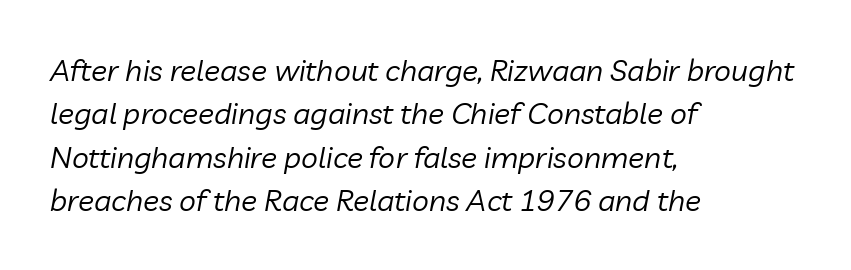
{"italic": "yes", "lean": "right", "slant_degrees": 10, "bold": "no", "weight": "regular", "width": "normal", "stroke_contrast": "low", "x_height": "medium", "monospaced": "no", "underline": "no", "align": "left", "line_spacing": "normal", "line_spacing_ratio": 1.45, "letter_spacing": "normal", "letter_spacing_em": 0.0, "glyph_px": 30}
